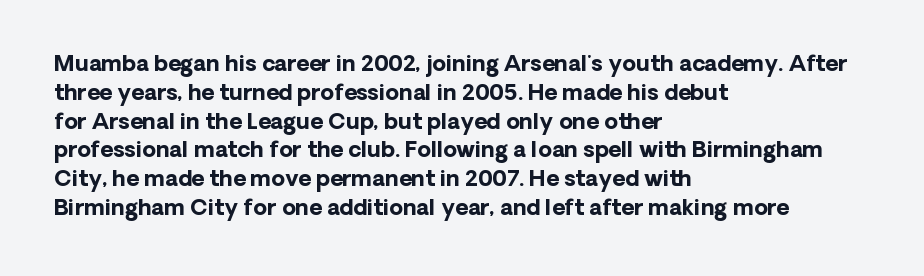
The rows are spaced the way most documents space them. Its strokes are broad and dark, the hallmark of bold type. Posture: upright roman. A bare baseline throughout the passage.
